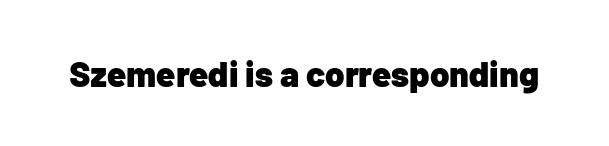
Q: Is the text bold? A: Yes.
Q: Is the text italic (slanted)? A: No, it is upright.
Q: Is the typeface a serif or a sans-serif typeface? A: Sans-serif.
Q: Is the text underlined? A: No.
Q: Is the spacing between letters normal or unusually wide? A: Normal.
Q: Width (condensed, normal, or wide)? A: Normal.
Q: Stroke contrast? A: Low.
Q: x-height? A: Medium.
Q: Monospaced? A: No.
